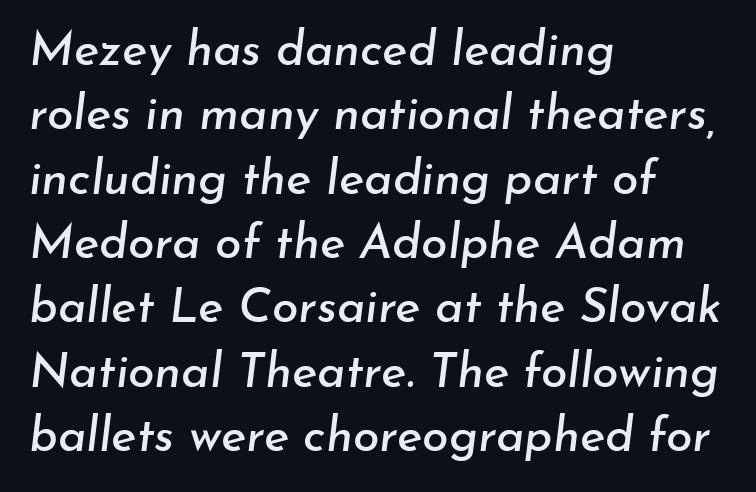
Each line starts at the same left margin while the right side varies. Do the characters align in a grid? No, the font is proportional. Words float on clear page, feet unadorned. The glyphs look as if they've been sheared to an angle. Is there much room between lines? A standard amount, neither cramped nor airy. No extra tracking has been applied to these lines.
